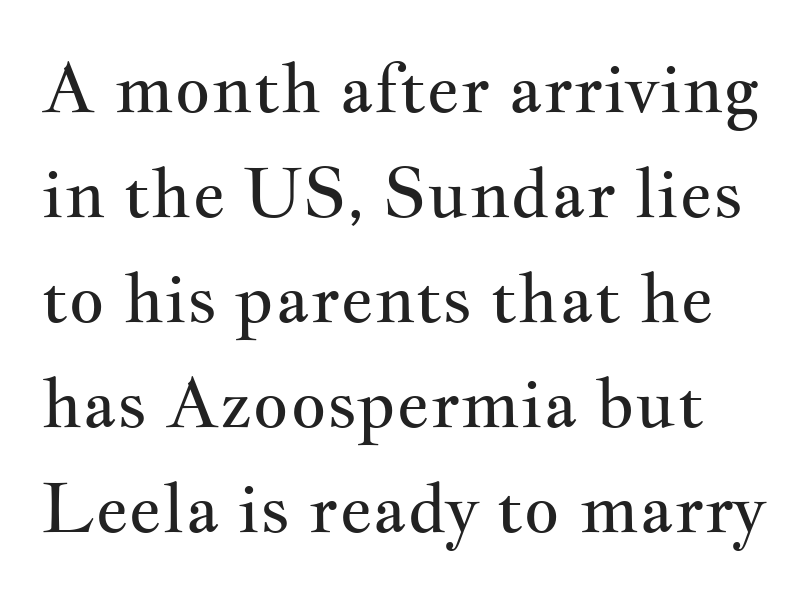
The lettering stays uniformly vertical, giving the passage a roman look. Tracking here is standard; glyphs follow each other at the usual distance. Any mark beneath the type? The region is blank. Stems here are at most as thick as an everyday book face.
